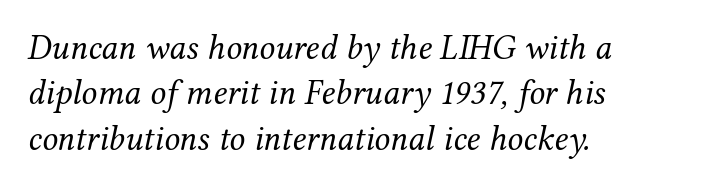
Regular leading. Letters have the restrained weight of plain body copy at most. Designer's note — italics engaged. Descender tails drop into unmarked territory. One-word summary of the alignment: left.
